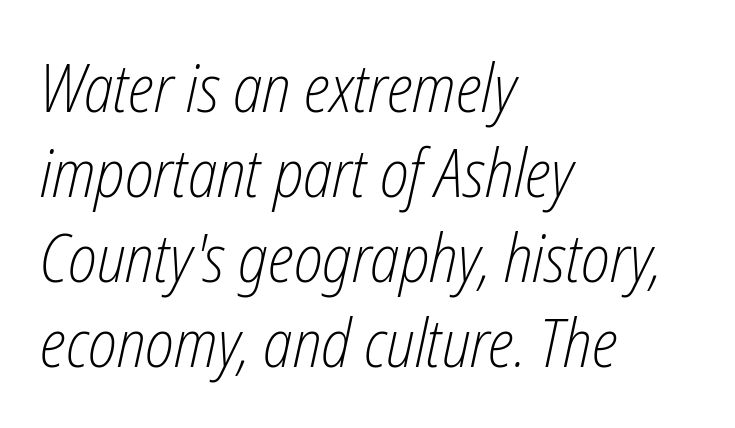
Beneath every word, the page is bare. Think standard paragraph weight, or any step lighter than that. Observe the lean: these are italic letterforms. Note the varied advance widths — an 'i' is clearly narrower than an 'm'. If you measured baseline to baseline, you'd find a middling distance. Compared with a centered layout, this one pins lines to the left instead.
